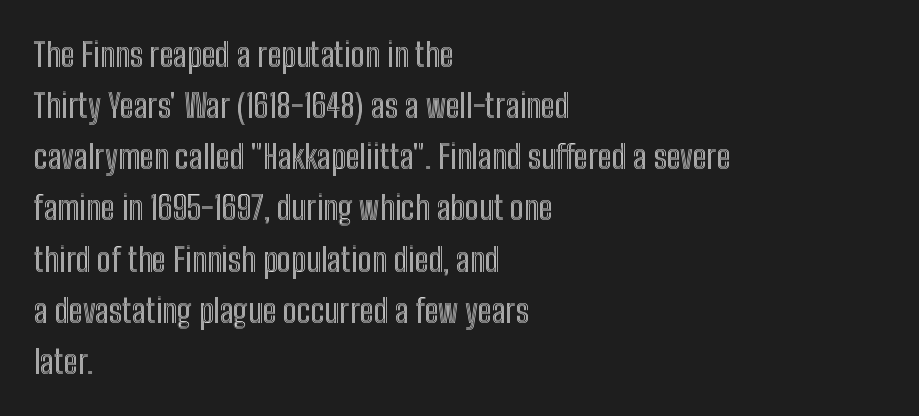
Q: Is the text italic (slanted)? A: No, it is upright.
Q: Is the text underlined? A: No.
Q: How is the paragraph aligned? A: Left-aligned.
Q: Is the spacing between letters normal or unusually wide? A: Normal.
Q: Is the spacing between lines tight, normal or loose? A: Normal.
Q: Width (condensed, normal, or wide)? A: Condensed.
Q: x-height? A: Medium.
Q: Monospaced? A: No.
